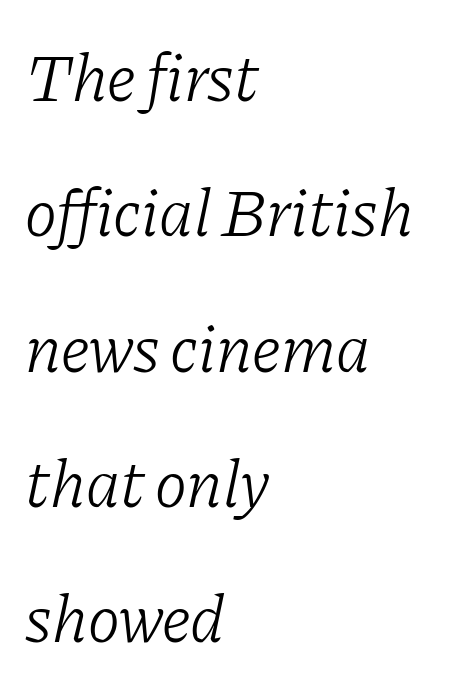
{"serif": "yes", "italic": "yes", "lean": "right", "slant_degrees": 11, "bold": "no", "weight": "light", "width": "normal", "stroke_contrast": "low", "x_height": "medium", "monospaced": "no", "underline": "no", "align": "left", "line_spacing": "loose", "line_spacing_ratio": 1.99, "letter_spacing": "normal", "letter_spacing_em": 0.0, "glyph_px": 68}
